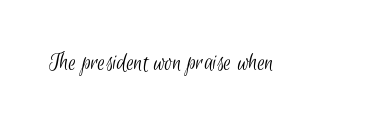
The image shows 24 px text type; set normal letter spacing, not underlined.
